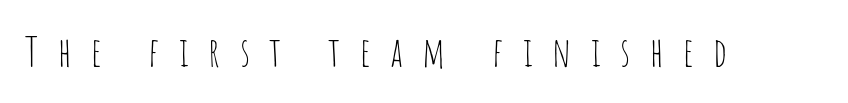
Notice how the stems are strictly vertical — no italics here. Honestly, there is no underline to notice here at all. The face looks like a standard text weight, possibly lighter. A typesetter would call this heavily tracked-out type. The face used here is proportionally spaced, like ordinary book or web type. Grotesque or geometric, the face here clearly has no serifs.
